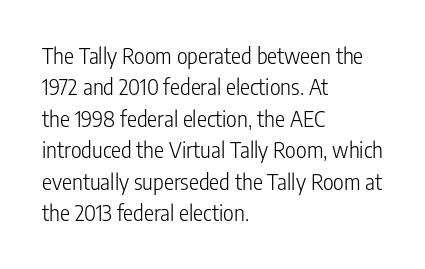
The image shows 21 px text type, upright; set left-aligned, normal line spacing (1.5x), normal letter spacing, not underlined.
